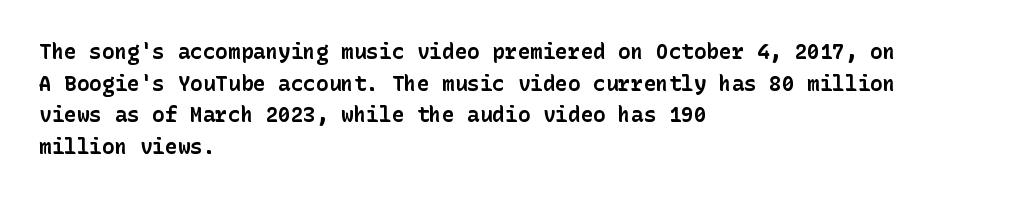
The image shows 21 px bold type, upright; set left-aligned, normal line spacing (1.51x), normal letter spacing, not underlined.
